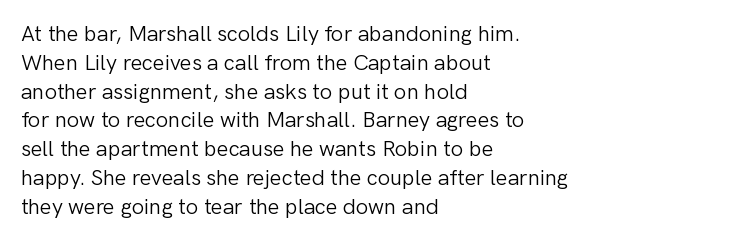
Q: Is the text bold? A: No.
Q: Is the text italic (slanted)? A: No, it is upright.
Q: Is the text underlined? A: No.
Q: How is the paragraph aligned? A: Left-aligned.
Q: Is the spacing between letters normal or unusually wide? A: Normal.
Q: Is the spacing between lines tight, normal or loose? A: Normal.
